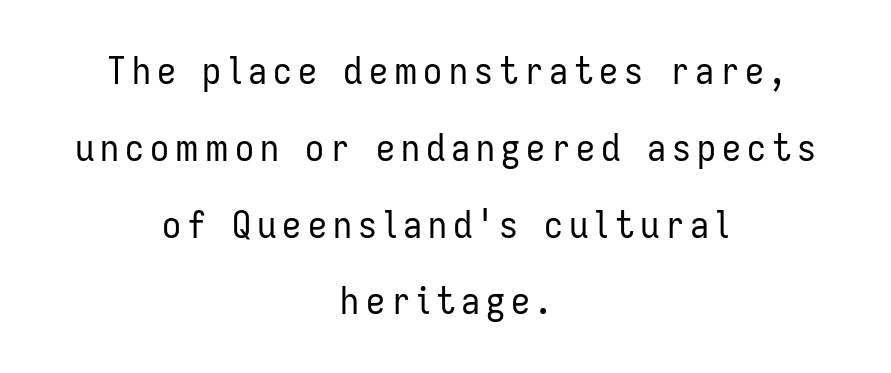
Summary of weight: not heavy and not bold. How would I describe the line gaps? Wide and relaxed. Each row of text sits above clean, open space. In CSS terms this would be text-align: center. Vertical strokes here are truly vertical.
